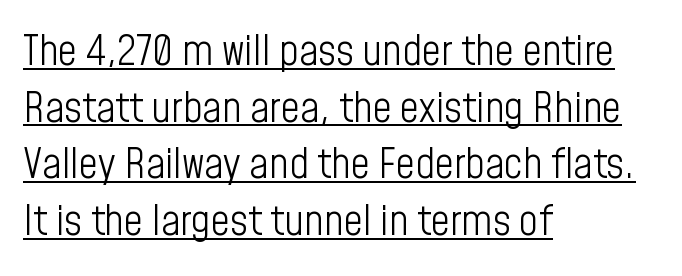
{"serif": "no", "italic": "no", "bold": "no", "weight": "light", "width": "condensed", "stroke_contrast": "low", "x_height": "medium", "monospaced": "no", "underline": "yes", "align": "left", "line_spacing": "normal", "line_spacing_ratio": 1.35, "letter_spacing": "normal", "letter_spacing_em": 0.0, "glyph_px": 42}
